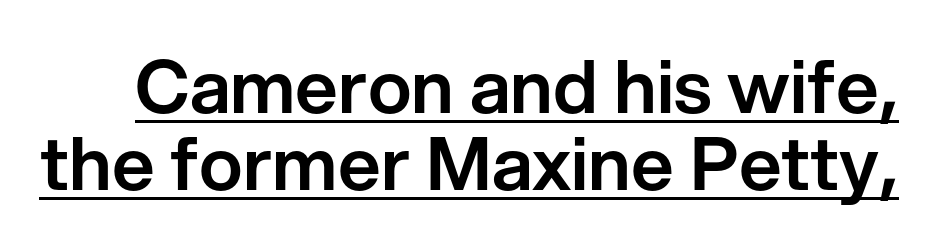
{"serif": "no", "italic": "no", "width": "normal", "stroke_contrast": "low", "x_height": "medium", "monospaced": "no", "underline": "yes", "line_spacing": "tight", "line_spacing_ratio": 1.04, "letter_spacing": "normal", "letter_spacing_em": 0.0, "glyph_px": 74}
